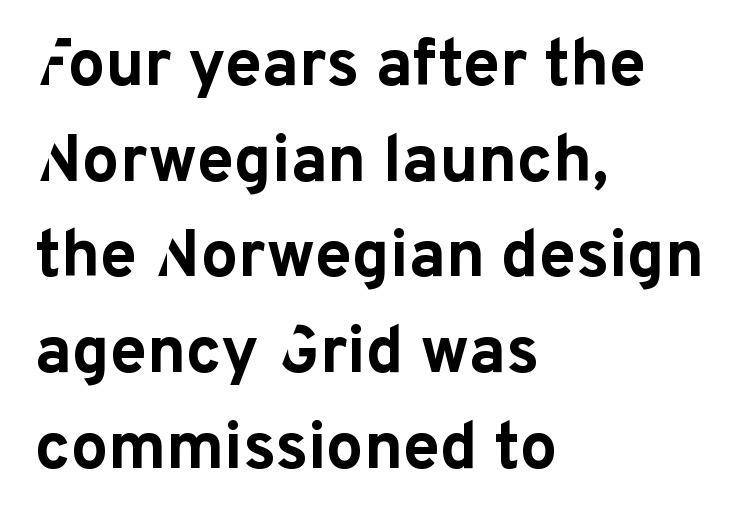
The font's upright variant was chosen for this text. Only glyphs here, with clear space below each row. The letters sit at their default tracking, neither squeezed nor spread. The strokes are fattened all the way to bold. Nope, no serifs anywhere on these letters. Character widths vary here, with narrow letters taking less room than wide ones.
